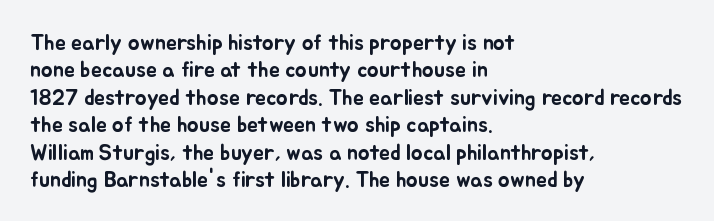
Q: Is the text italic (slanted)? A: No, it is upright.
Q: Is the text underlined? A: No.
Q: How is the paragraph aligned? A: Left-aligned.
Q: Is the spacing between letters normal or unusually wide? A: Normal.
Q: Is the spacing between lines tight, normal or loose? A: Normal.
